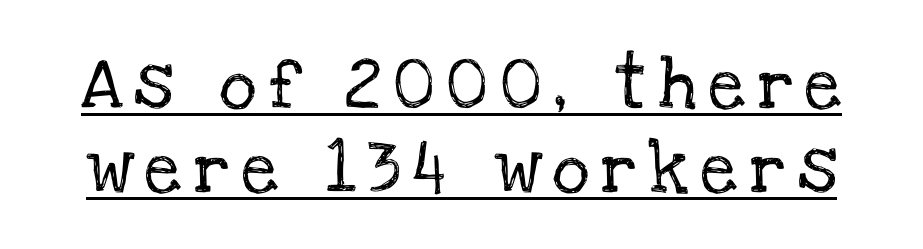
The image shows 52 px serif type, upright; set normal line spacing (1.61x), unusually wide letter spacing (+0.24 em), underlined; low stroke contrast and a large x-height.
